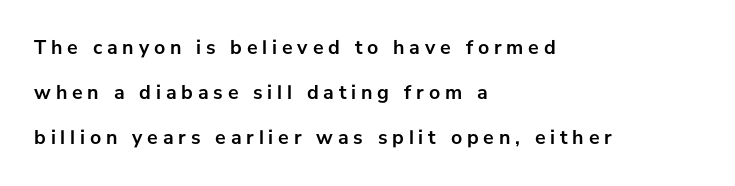
{"italic": "no", "bold": "yes", "underline": "no", "align": "left", "line_spacing": "loose", "line_spacing_ratio": 2.26, "letter_spacing": "wide", "letter_spacing_em": 0.24, "glyph_px": 20}
